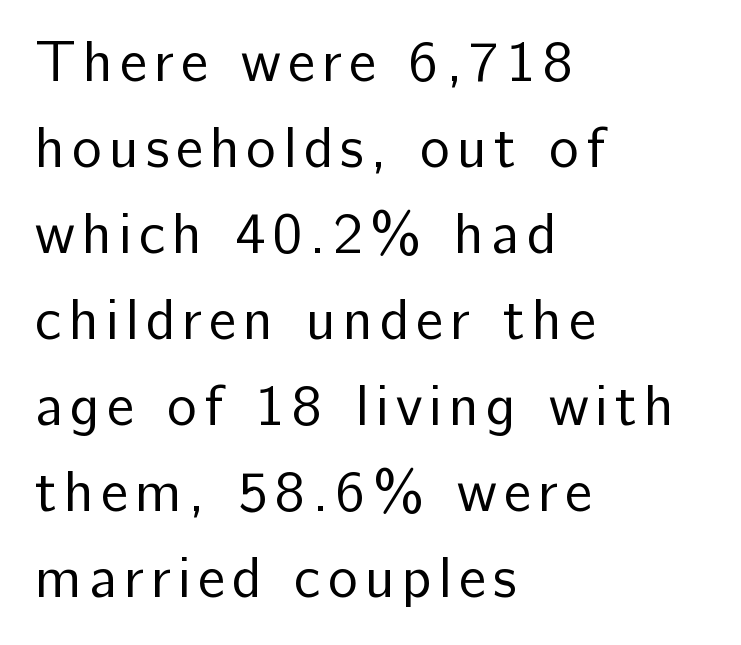
The image shows 57 px regular-weight sans-serif type, upright; set left-aligned, normal line spacing (1.51x), not underlined; low stroke contrast and a medium x-height.
